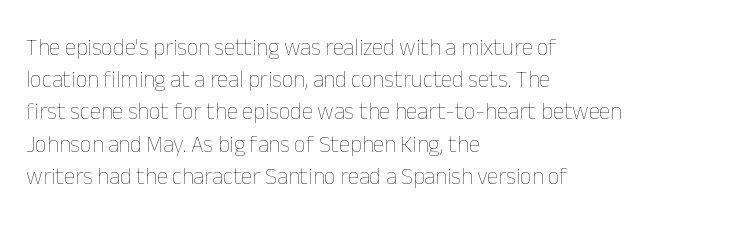
Regarding leading, the lines here are spaced in the standard way. The setting favours the left margin, as ordinary paragraphs usually do. The typeface has the unassuming heft of standard copy or less. The tracking reads as untouched default to a designer's eye. Type without underlining. Vertical strokes here are truly vertical.
